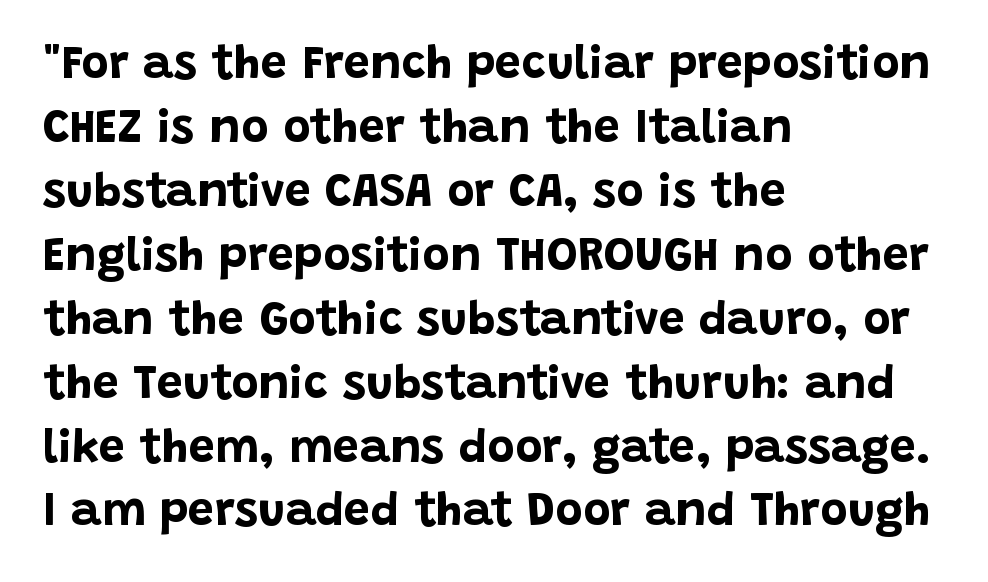
{"serif": "no", "italic": "no", "bold": "yes", "weight": "bold", "width": "normal", "stroke_contrast": "low", "x_height": "large", "monospaced": "no", "underline": "no", "align": "left", "line_spacing": "normal", "line_spacing_ratio": 1.36, "letter_spacing": "normal", "letter_spacing_em": 0.0, "glyph_px": 47}
